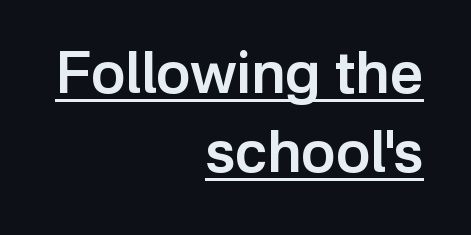
The image shows 58 px semibold sans-serif type, upright; set right-aligned, normal line spacing (1.37x), normal letter spacing, underlined; low stroke contrast and a medium x-height.
